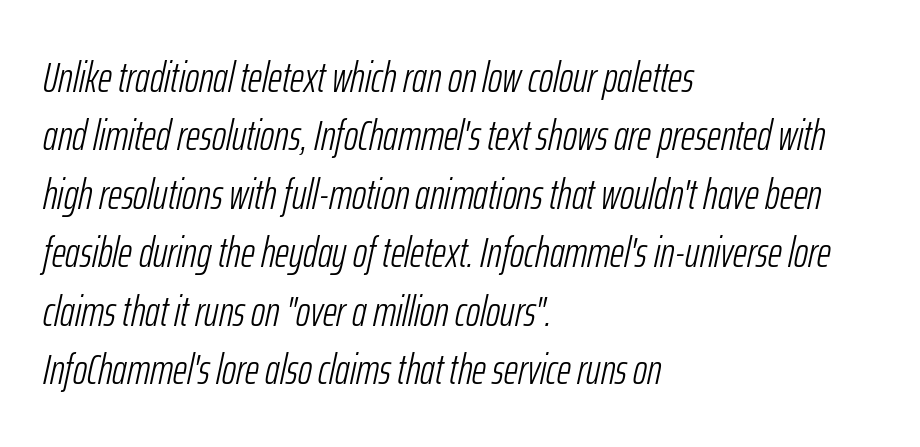
The text carries the slant typical of an italic or oblique font. Tracking here is standard; glyphs follow each other at the usual distance. Underlining? Definitely not there. Notice how descenders clear the ascenders below comfortably — that's standard leading.
